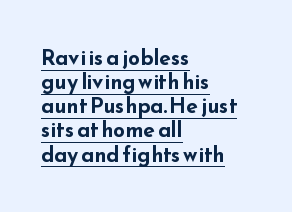
{"italic": "no", "bold": "yes", "underline": "yes", "align": "left", "line_spacing": "tight", "line_spacing_ratio": 1.15, "letter_spacing": "normal", "letter_spacing_em": 0.0, "glyph_px": 21}
